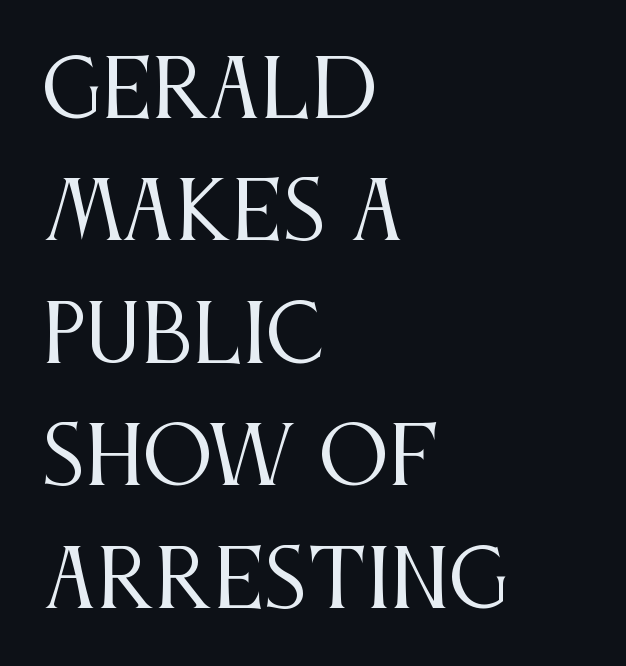
The image shows 78 px regular-weight, condensed serif type, upright; set left-aligned, normal line spacing (1.57x), normal letter spacing, not underlined; medium stroke contrast and a large x-height.
